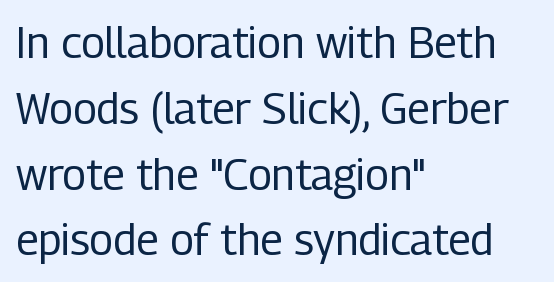
Q: Is the text bold? A: No.
Q: Is the text italic (slanted)? A: No, it is upright.
Q: Is the typeface a serif or a sans-serif typeface? A: Sans-serif.
Q: Is the text underlined? A: No.
Q: How is the paragraph aligned? A: Left-aligned.
Q: Is the spacing between letters normal or unusually wide? A: Normal.
Q: Is the spacing between lines tight, normal or loose? A: Normal.
Q: Width (condensed, normal, or wide)? A: Condensed.
Q: Stroke contrast? A: Low.
Q: x-height? A: Medium.
Q: Monospaced? A: No.
